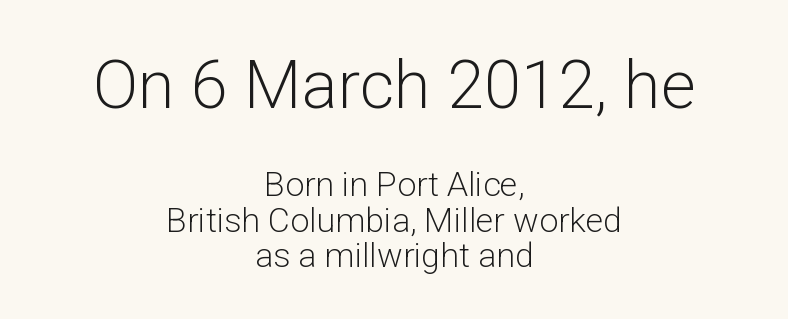
Is the type heavy? It reads as light-to-regular instead. Vertically, the passage feels compressed, each row crowding the next. Think of a printed novel: that variable character pitch is what you see here. The first block has been scaled up relative to the second. Ascenders rise straight up at ninety degrees.
